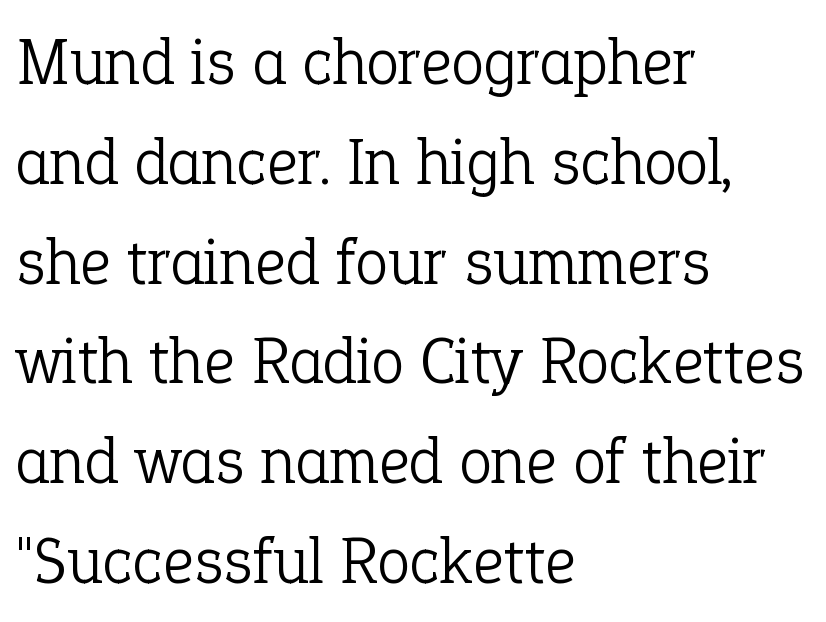
The image shows 67 px light serif type, upright; set left-aligned, normal line spacing (1.49x), normal letter spacing, not underlined; low stroke contrast and a medium x-height.
